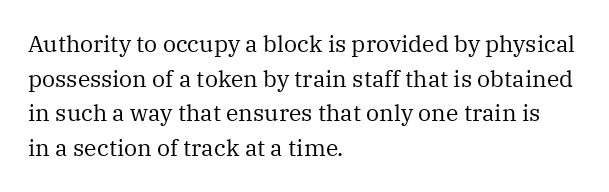
{"italic": "no", "bold": "no", "underline": "no", "align": "left", "line_spacing": "normal", "line_spacing_ratio": 1.51, "letter_spacing": "normal", "letter_spacing_em": 0.0, "glyph_px": 23}
